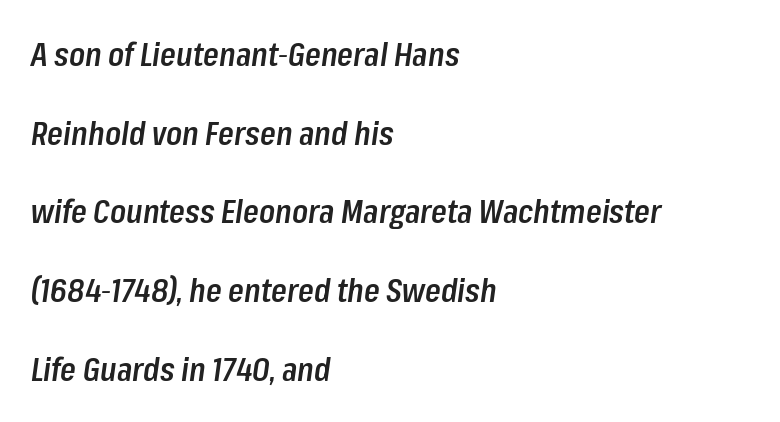
The image shows 32 px semibold, condensed type, italic (leaning right); set left-aligned, loose line spacing (2.46x), normal letter spacing, not underlined; low stroke contrast and a medium x-height.
